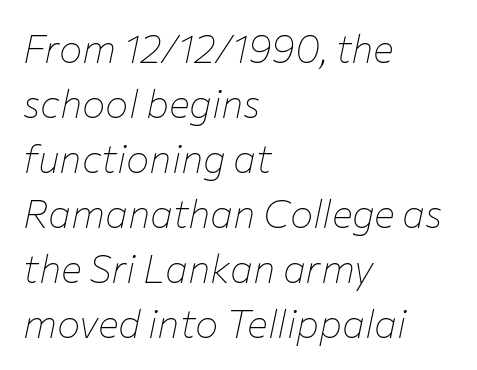
Successive baselines arrive at the customary interval. Decoration check: the copy has no underline. The rendering anchors every line to the left-hand side. These lines are rendered in a variable-pitch font. A typesetter would call this zero additional tracking.
